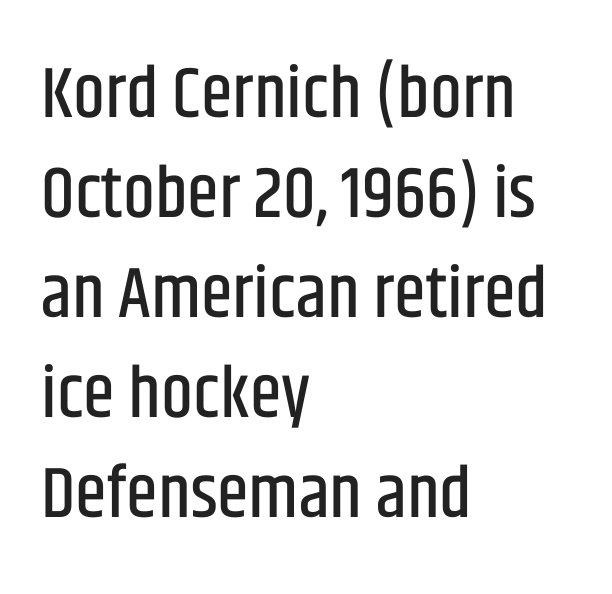
Q: Is the text italic (slanted)? A: No, it is upright.
Q: Is the typeface a serif or a sans-serif typeface? A: Sans-serif.
Q: Is the text underlined? A: No.
Q: How is the paragraph aligned? A: Left-aligned.
Q: Is the spacing between letters normal or unusually wide? A: Normal.
Q: Is the spacing between lines tight, normal or loose? A: Normal.
Q: Width (condensed, normal, or wide)? A: Condensed.
Q: Stroke contrast? A: Low.
Q: x-height? A: Large.
Q: Monospaced? A: No.
